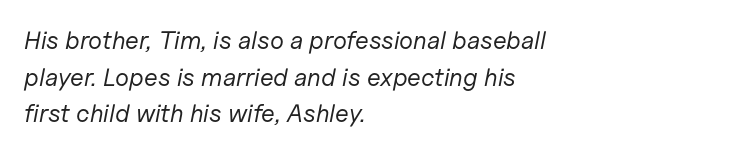
Which margin do the lines hug? The left one — the right edge is uneven. Spacing between characters is what you'd get straight out of the box. Tall strokes in this sample are angled rather than plumb. Glance below the letters and you will spot only blank space. The rows are spaced the way most documents space them.
